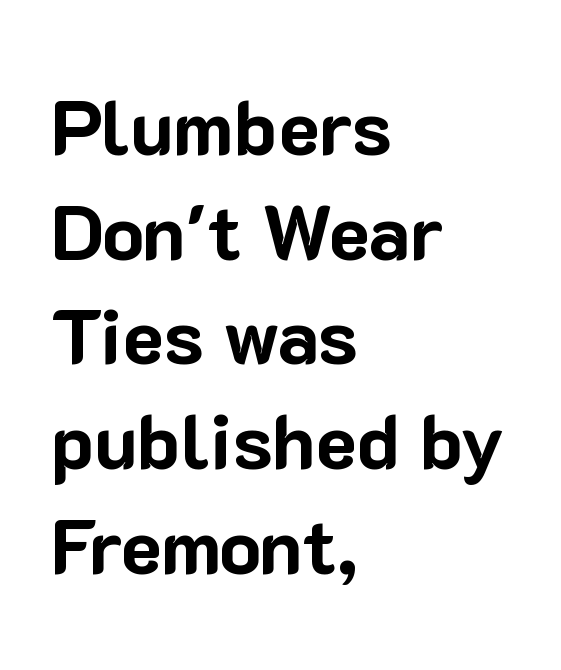
Spacing verdict: proportional, widths tailored to each character. The tracking reads as untouched default to a designer's eye. Is the type bold? Yes — the strokes are clearly thick and heavy. This rendering features lettering with no underline.
